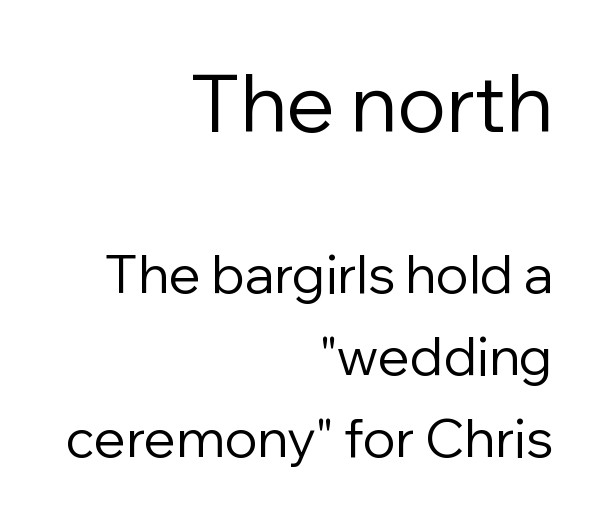
Normally led — the rows are evenly, conventionally spaced. Which chunk is bigger? The first one — the top block dwarfs the bottom. Stroke terminals: plain, sans-serif. Tracking value appears to be zero — textbook default spacing.
